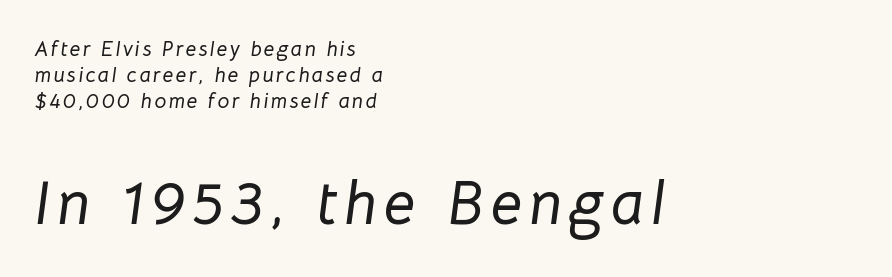
Q: Is the text italic (slanted)? A: Yes, it leans right by about 8 degrees.
Q: Is the text underlined? A: No.
Q: How is the paragraph aligned? A: Left-aligned.
Q: Which block of text is set in a larger size, the first (top) or the second (bottom)? A: The second (bottom) one.
Q: Width (condensed, normal, or wide)? A: Normal.
Q: Stroke contrast? A: Low.
Q: x-height? A: Medium.
Q: Monospaced? A: No.
